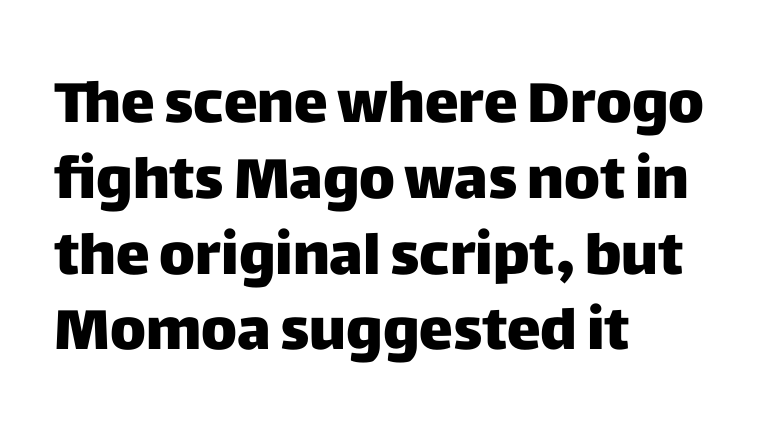
{"serif": "no", "italic": "no", "width": "normal", "stroke_contrast": "low", "x_height": "large", "monospaced": "no", "underline": "no", "align": "left", "line_spacing": "normal", "line_spacing_ratio": 1.33, "letter_spacing": "normal", "letter_spacing_em": 0.0, "glyph_px": 57}
